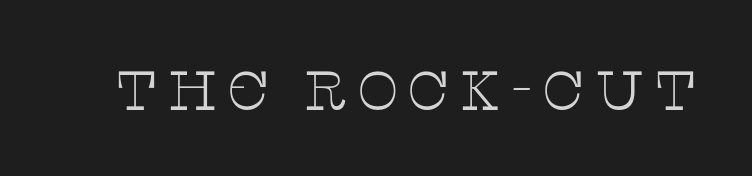
The image shows 55 px thin, wide serif type, upright; set not underlined; low stroke contrast and a large x-height.
